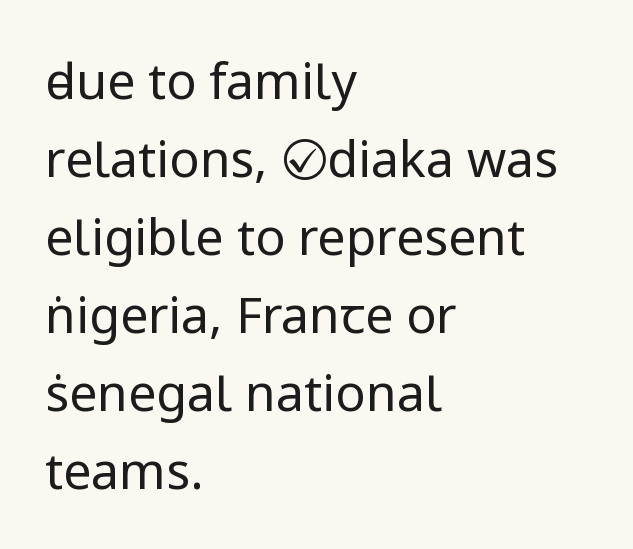
{"serif": "no", "italic": "no", "bold": "no", "weight": "regular", "width": "normal", "stroke_contrast": "low", "x_height": "medium", "monospaced": "no", "underline": "no", "align": "left", "line_spacing": "normal", "line_spacing_ratio": 1.56, "letter_spacing": "normal", "letter_spacing_em": 0.0, "glyph_px": 50}
